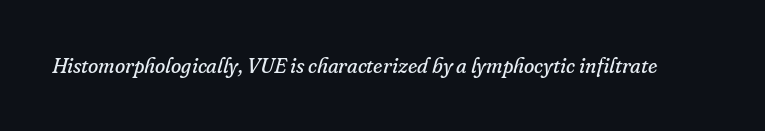
Q: Is the text bold? A: No.
Q: Is the text italic (slanted)? A: Yes, it leans right by about 16 degrees.
Q: Is the text underlined? A: No.
Q: Is the spacing between letters normal or unusually wide? A: Normal.
